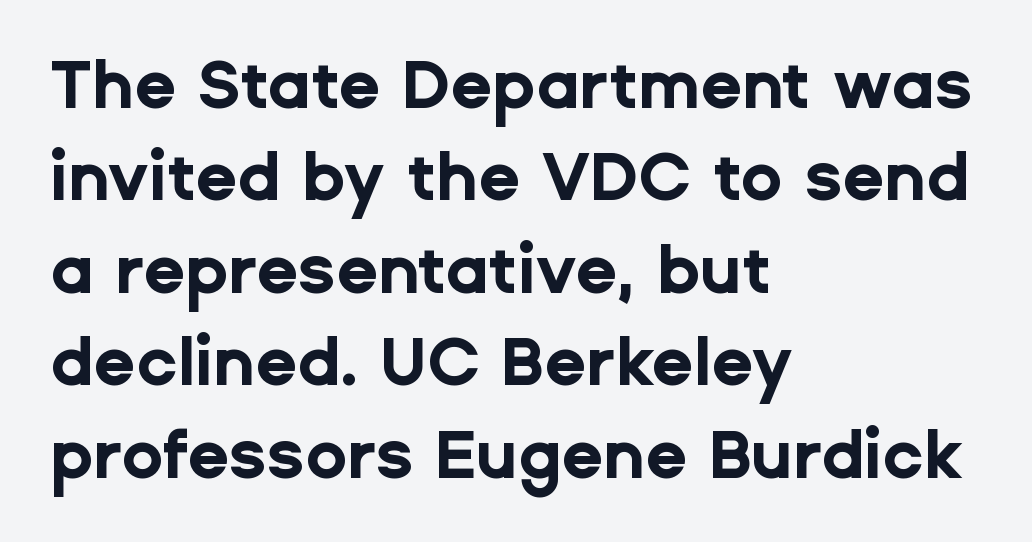
Q: Is the text bold? A: Yes.
Q: Is the text italic (slanted)? A: No, it is upright.
Q: Is the typeface a serif or a sans-serif typeface? A: Sans-serif.
Q: Is the text underlined? A: No.
Q: How is the paragraph aligned? A: Left-aligned.
Q: Is the spacing between letters normal or unusually wide? A: Normal.
Q: Is the spacing between lines tight, normal or loose? A: Normal.
Q: Width (condensed, normal, or wide)? A: Normal.
Q: Stroke contrast? A: Low.
Q: x-height? A: Medium.
Q: Monospaced? A: No.
